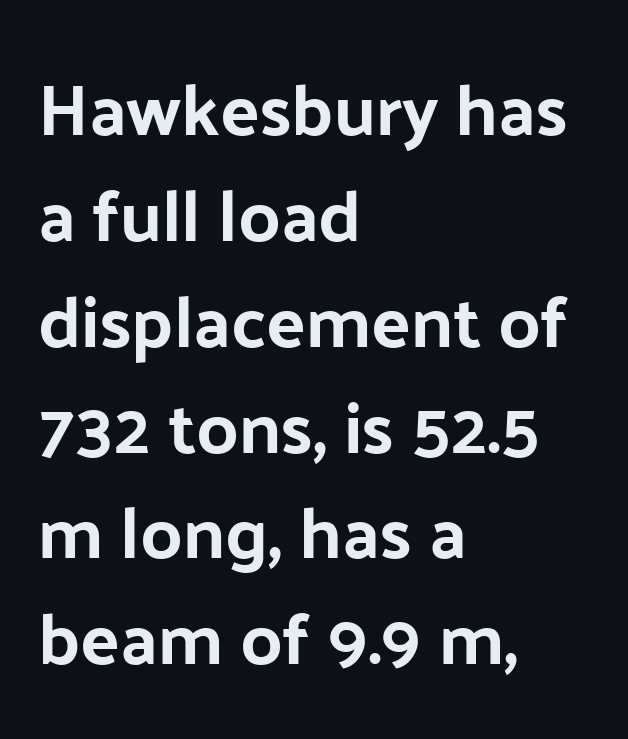
{"serif": "no", "italic": "no", "width": "normal", "stroke_contrast": "low", "x_height": "medium", "monospaced": "no", "underline": "no", "align": "left", "line_spacing": "normal", "line_spacing_ratio": 1.45, "letter_spacing": "normal", "letter_spacing_em": 0.0, "glyph_px": 73}
